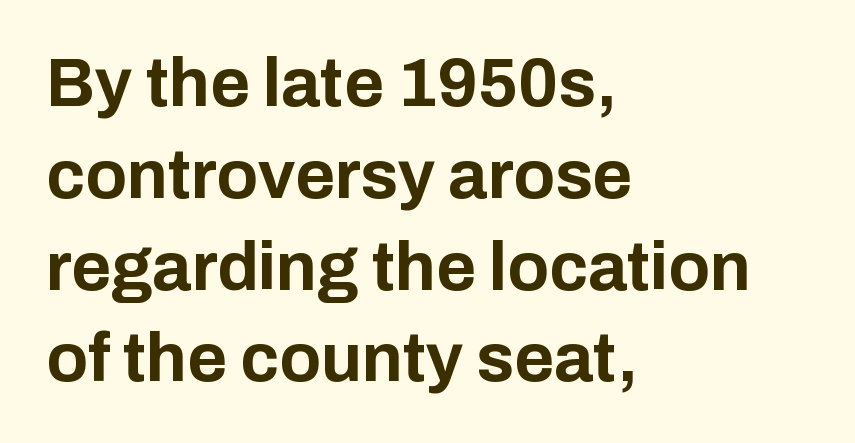
Compared with typical body copy, the letter spacing here is the same. Varying glyph widths throughout — classic text-font behaviour. Has an underline been added? It has not. In CSS terms this would be text-align: left. The type sits square on the baseline with zero lean. Observe the absence of serifs on each vertical stroke in this sample.
